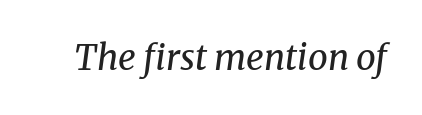
No chunkiness to these letters — they're not bold. Default kerning and tracking; the words read as compact shapes. You can tell it's italic because the verticals aren't actually vertical. Do the characters align in a grid? No, the font is proportional.
